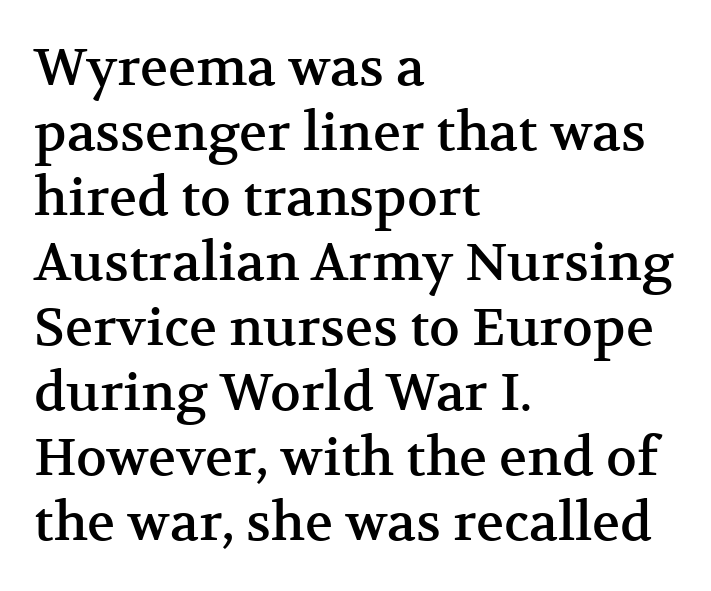
The letterforms sit shoulder to shoulder at normal distance. In terms of letterform style, serifs are clearly present. The rendering uses natural spacing where letterforms have individual widths. Regarding leading, the lines here are spaced in the standard way. Which margin do the lines hug? The left one — the right edge is uneven. A roman cut, with each character standing at attention.
